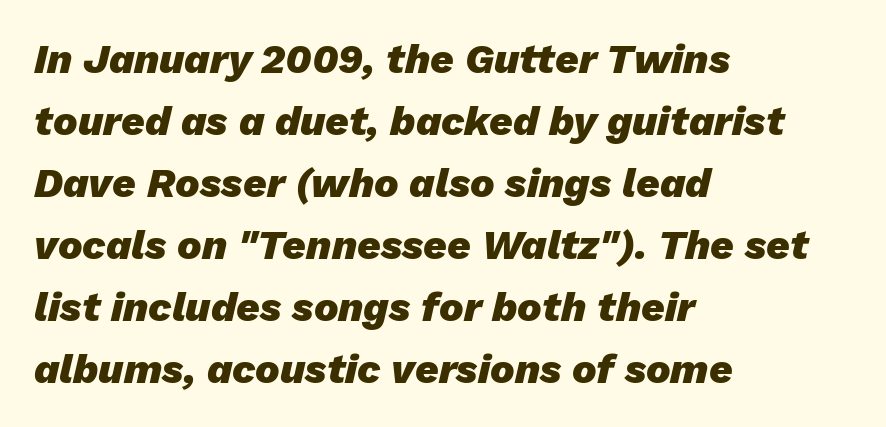
The rendering uses natural spacing where letterforms have individual widths. Whoever set this chose a conventional vertical rhythm. This rendering features lettering with no underline. The face used here is rendered with its standard letterfit. Heavy-handed strokes throughout: this text is bold.
